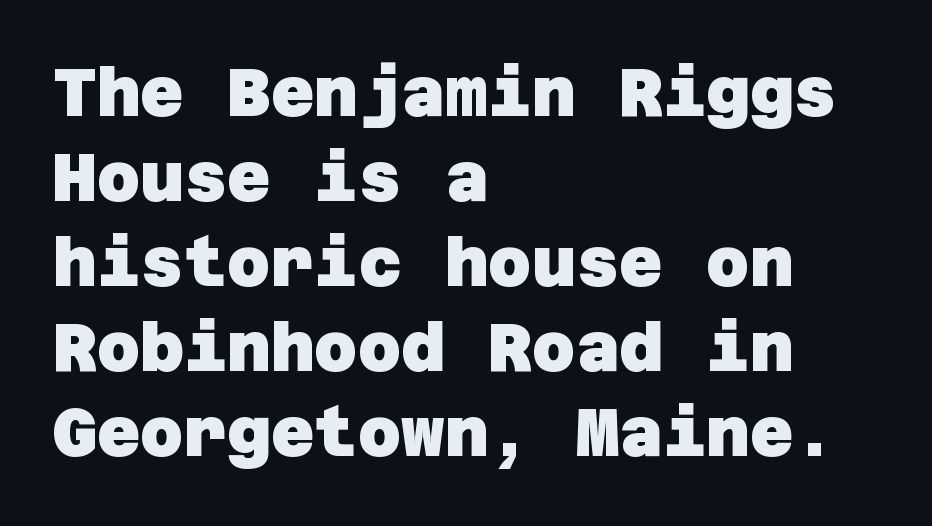
The image shows 67 px heavy sans-serif type; set left-aligned, normal line spacing (1.27x), normal letter spacing, not underlined; low stroke contrast and a large x-height.
